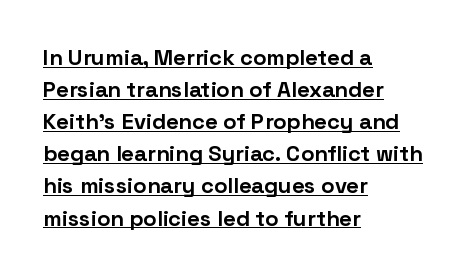
Q: Is the text bold? A: Yes.
Q: Is the text italic (slanted)? A: No, it is upright.
Q: Is the text underlined? A: Yes.
Q: How is the paragraph aligned? A: Left-aligned.
Q: Is the spacing between letters normal or unusually wide? A: Normal.
Q: Is the spacing between lines tight, normal or loose? A: Normal.
